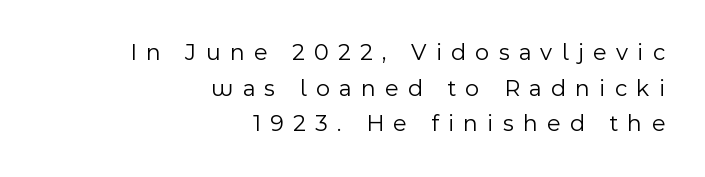
The image shows 24 px text type, upright; set right-aligned, normal line spacing (1.48x), unusually wide letter spacing (+0.39 em), not underlined.
